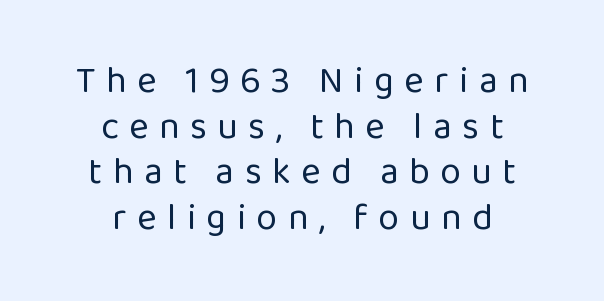
No feet cap the strokes, marking this as sans-serif type. The foot of each line stays bare and open. Unlike italic type, these characters show no tilt at all. Is this a fixed-width face? No — the glyphs have proportional, varying widths. This sample is center-justified, so both line endings float freely. No chunkiness to these letters — they're not bold.
